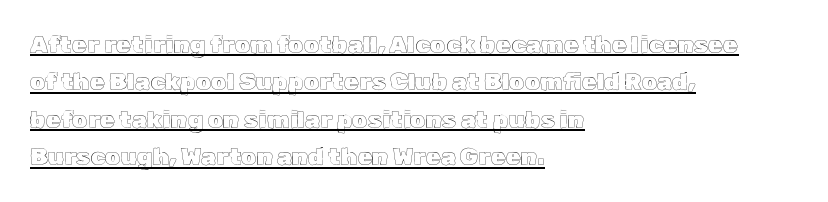
The image shows 24 px text type, upright; set left-aligned, normal line spacing (1.56x), normal letter spacing, underlined.
